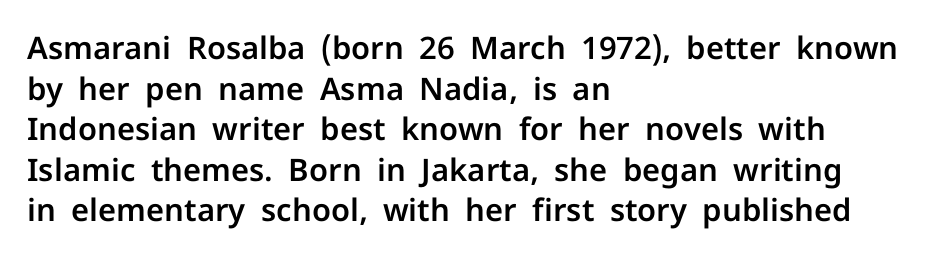
The image shows 31 px sans-serif type, upright; set left-aligned, normal line spacing (1.31x), normal letter spacing, not underlined; low stroke contrast and a medium x-height.
